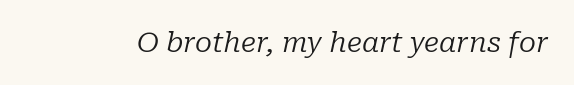
The image shows 28 px regular-weight serif type, italic (leaning right); set normal letter spacing, not underlined; low stroke contrast and a medium x-height.
